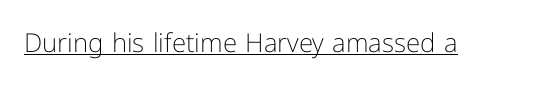
Short note: letters normally spaced. Is this a heavy cut? Hardly; it is regular or lighter. This sample uses an upright cut, with every glyph sitting square on the baseline. Is there an underline? Yes — a line sits under the letters.
